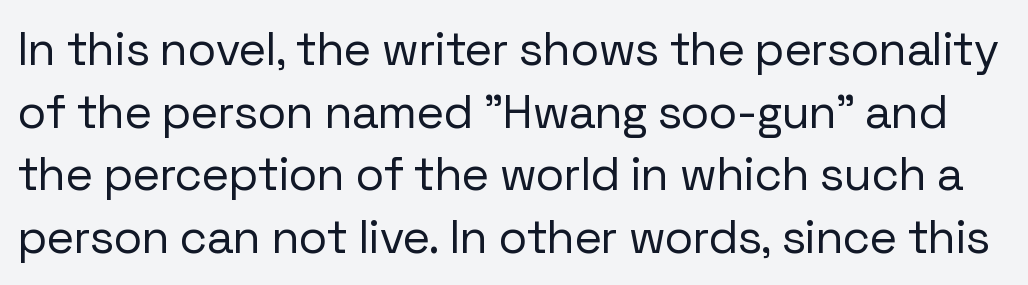
The image shows 47 px regular-weight sans-serif type, upright; set normal line spacing (1.33x), normal letter spacing, not underlined; low stroke contrast and a medium x-height.
